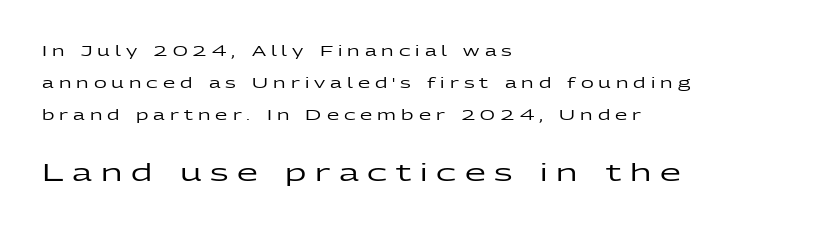
The setting favours the left margin, as ordinary paragraphs usually do. Summary of vertical rhythm: relaxed, with wide interline spacing. This is the regular roman posture of the typeface. A bare baseline throughout the passage. The face used here is rendered with a markedly widened letterfit.
